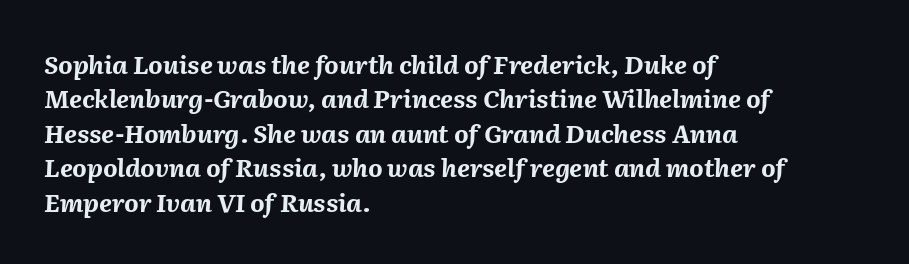
Q: Is the text bold? A: Yes.
Q: Is the text italic (slanted)? A: Yes, it leans right by about 2 degrees.
Q: Is the text underlined? A: No.
Q: How is the paragraph aligned? A: Left-aligned.
Q: Is the spacing between letters normal or unusually wide? A: Normal.
Q: Is the spacing between lines tight, normal or loose? A: Normal.
